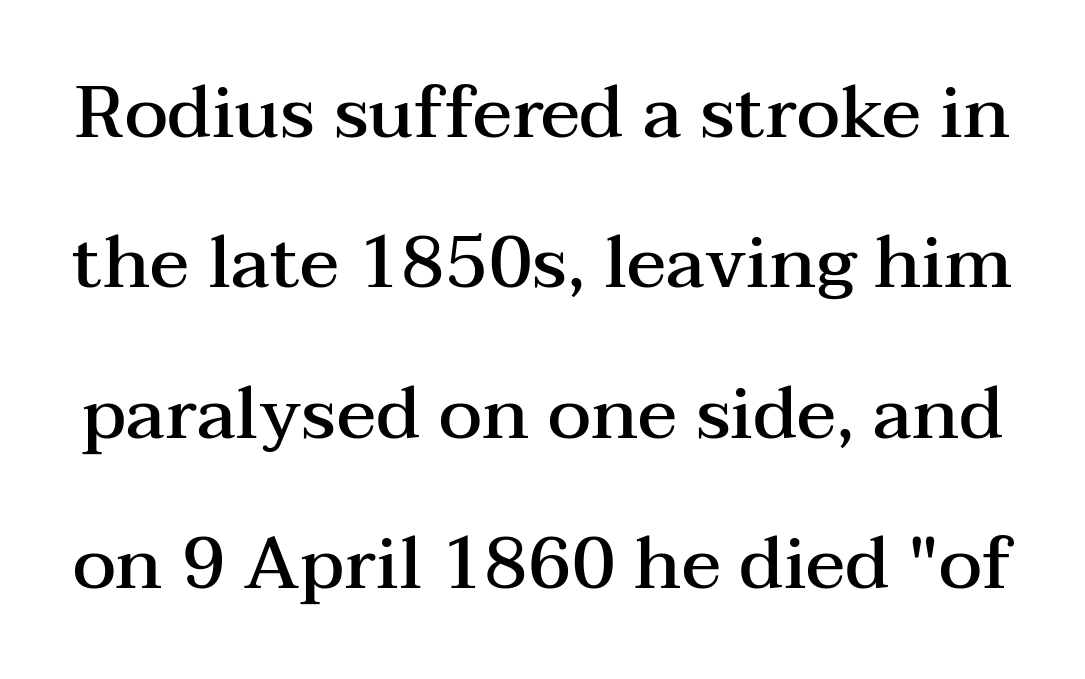
Q: Is the text bold? A: Semi-bold.
Q: Is the text italic (slanted)? A: No, it is upright.
Q: Is the typeface a serif or a sans-serif typeface? A: Serif.
Q: Is the text underlined? A: No.
Q: Is the spacing between letters normal or unusually wide? A: Normal.
Q: Is the spacing between lines tight, normal or loose? A: Loose.
Q: Width (condensed, normal, or wide)? A: Wide.
Q: Stroke contrast? A: Medium.
Q: x-height? A: Medium.
Q: Monospaced? A: No.
